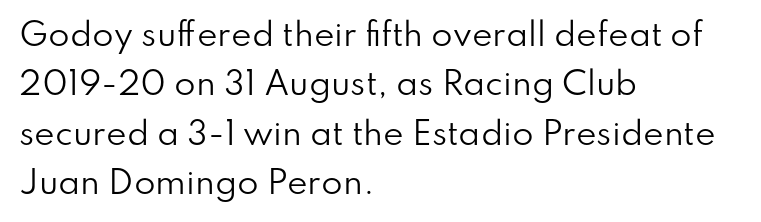
The font is comparable to plain body text, perhaps lighter. Note: no serifs on the glyphs. The font's upright variant was chosen for this text. The letters advance in unequal steps, a hallmark of proportional type.
